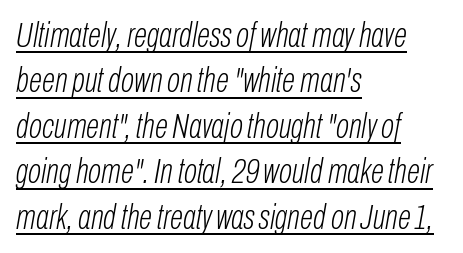
The image shows 35 px light, condensed type, italic (leaning right); set left-aligned, normal line spacing (1.3x), normal letter spacing, underlined; low stroke contrast and a medium x-height.
